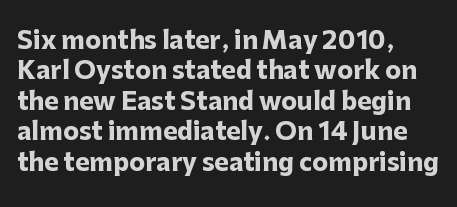
The image shows 24 px bold type, upright; set left-aligned, normal line spacing (1.27x), normal letter spacing, not underlined.
